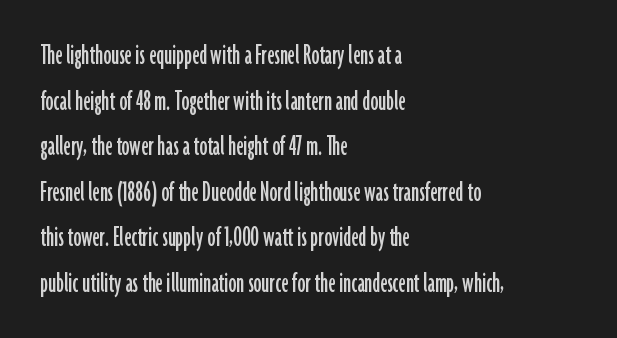
Honestly, the row spacing looks completely unremarkable. The passage shown is typed in a proportional face where columns would drift. You could call the tracking neutral — neither tight nor loose. A typesetter would mark this as roman, not italic. Descender tails drop into unmarked territory. Check where the strokes stop: nothing finishes them off — pure sans.
